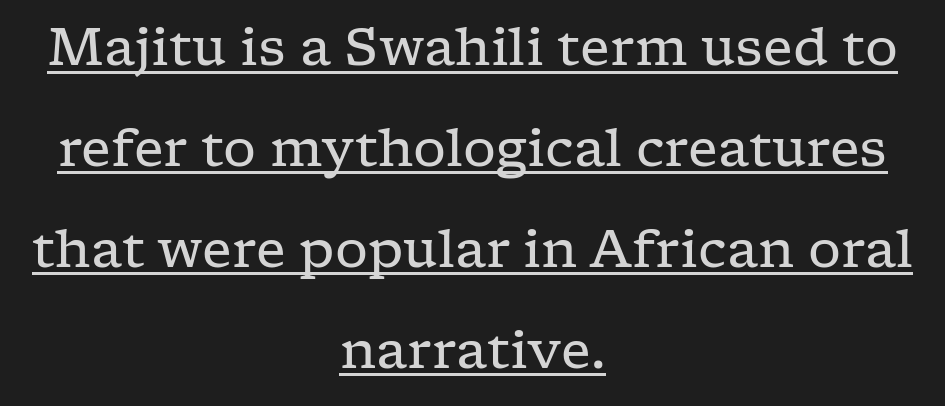
{"serif": "yes", "italic": "no", "bold": "no", "weight": "regular", "width": "wide", "stroke_contrast": "low", "x_height": "medium", "monospaced": "no", "underline": "yes", "align": "center", "line_spacing": "loose", "line_spacing_ratio": 1.94, "letter_spacing": "normal", "letter_spacing_em": 0.0, "glyph_px": 52}
